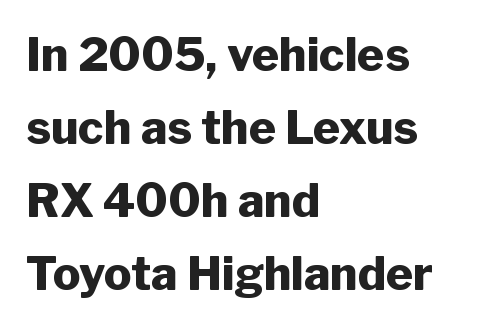
Q: Is the text bold? A: Yes.
Q: Is the text italic (slanted)? A: No, it is upright.
Q: Is the typeface a serif or a sans-serif typeface? A: Sans-serif.
Q: Is the text underlined? A: No.
Q: How is the paragraph aligned? A: Left-aligned.
Q: Is the spacing between letters normal or unusually wide? A: Normal.
Q: Is the spacing between lines tight, normal or loose? A: Normal.
Q: Width (condensed, normal, or wide)? A: Normal.
Q: Stroke contrast? A: Low.
Q: x-height? A: Medium.
Q: Monospaced? A: No.
